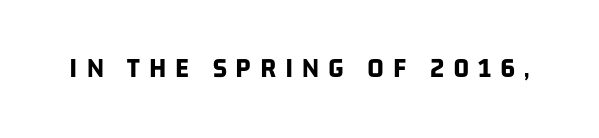
{"serif": "no", "bold": "yes", "weight": "bold", "width": "condensed", "stroke_contrast": "low", "x_height": "large", "monospaced": "no", "underline": "no", "letter_spacing": "wide", "letter_spacing_em": 0.31, "glyph_px": 29}
